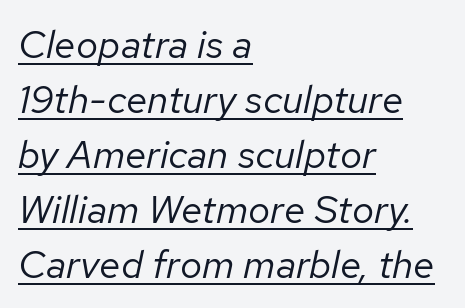
Q: Is the text bold? A: No.
Q: Is the text italic (slanted)? A: Yes, it leans right by about 12 degrees.
Q: Is the text underlined? A: Yes.
Q: How is the paragraph aligned? A: Left-aligned.
Q: Is the spacing between letters normal or unusually wide? A: Normal.
Q: Is the spacing between lines tight, normal or loose? A: Normal.
Q: Width (condensed, normal, or wide)? A: Normal.
Q: Stroke contrast? A: Low.
Q: x-height? A: Medium.
Q: Monospaced? A: No.
